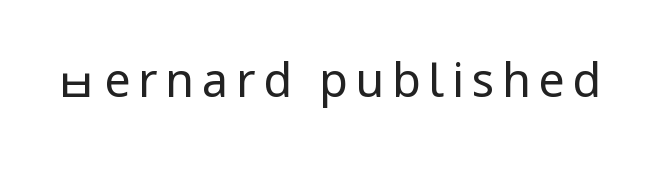
The image shows 47 px regular-weight sans-serif type, upright; set not underlined; low stroke contrast and a medium x-height.
